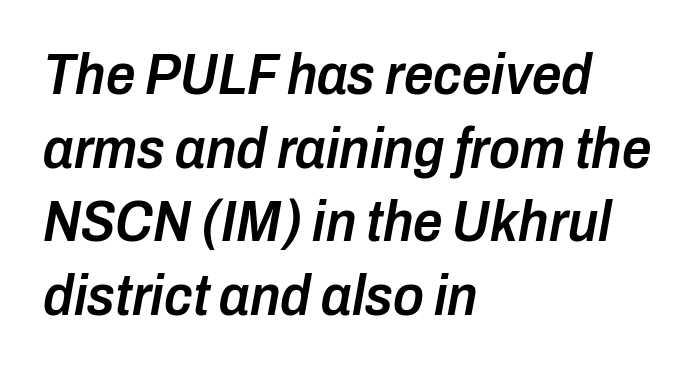
Compared with ordinary roman type, these characters are visibly tilted. Short note: letters normally spaced. On the weight axis this lands at semibold, roughly 600. Lines of text with bare space underneath. Every row of glyphs begins at an identical x-position on the left.
